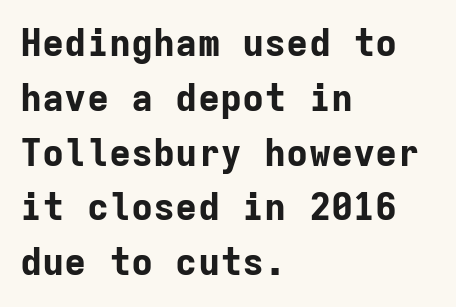
Q: Is the text bold? A: Yes.
Q: Is the text italic (slanted)? A: No, it is upright.
Q: Is the typeface a serif or a sans-serif typeface? A: Sans-serif.
Q: Is the text underlined? A: No.
Q: How is the paragraph aligned? A: Left-aligned.
Q: Is the spacing between letters normal or unusually wide? A: Normal.
Q: Is the spacing between lines tight, normal or loose? A: Normal.
Q: Width (condensed, normal, or wide)? A: Normal.
Q: Stroke contrast? A: Low.
Q: x-height? A: Medium.
Q: Monospaced? A: Yes.
